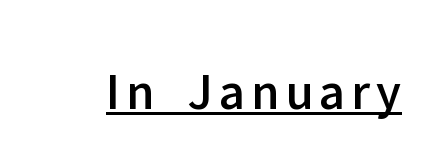
{"serif": "no", "italic": "no", "width": "normal", "stroke_contrast": "low", "x_height": "medium", "monospaced": "no", "underline": "yes", "glyph_px": 53}
